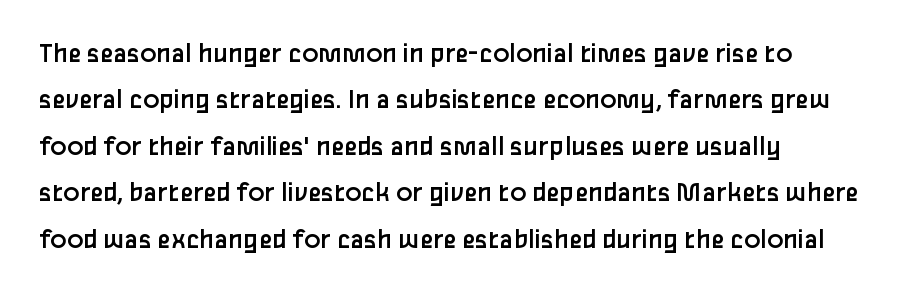
No italicization has been applied; the sample stays upright. The strokes carry an ordinary text weight at most. Spacing verdict: proportional, widths tailored to each character. Baseline-to-baseline distance is the conventional proportion of letter height. The tracking reads as untouched default to a designer's eye. Classification — sans serif.
